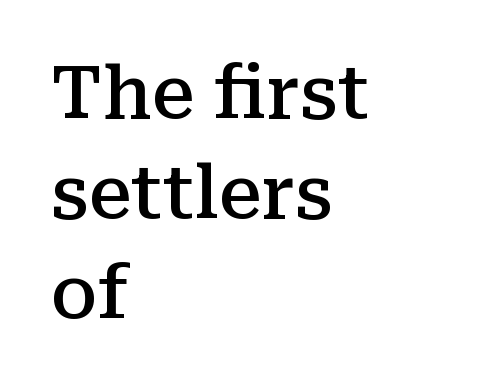
Q: Is the text bold? A: Semi-bold.
Q: Is the text italic (slanted)? A: No, it is upright.
Q: Is the typeface a serif or a sans-serif typeface? A: Serif.
Q: Is the text underlined? A: No.
Q: How is the paragraph aligned? A: Left-aligned.
Q: Is the spacing between letters normal or unusually wide? A: Normal.
Q: Is the spacing between lines tight, normal or loose? A: Normal.
Q: Width (condensed, normal, or wide)? A: Normal.
Q: Stroke contrast? A: Medium.
Q: x-height? A: Medium.
Q: Monospaced? A: No.
